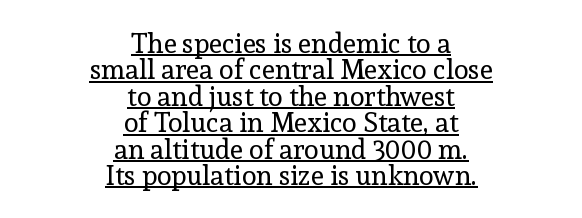
The typesetter chose a symmetrical, centered arrangement here. Each word holds together tightly as a unit, with standard inter-letter gaps. The typesetter has applied underlining to the passage shown. A quiet, ordinary-to-light weight characterises the typeface. Interline gaps are noticeably narrow in this sample.
